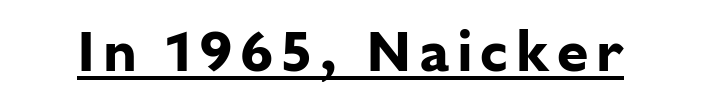
The image shows 57 px bold sans-serif type, upright; set underlined; low stroke contrast and a medium x-height.
